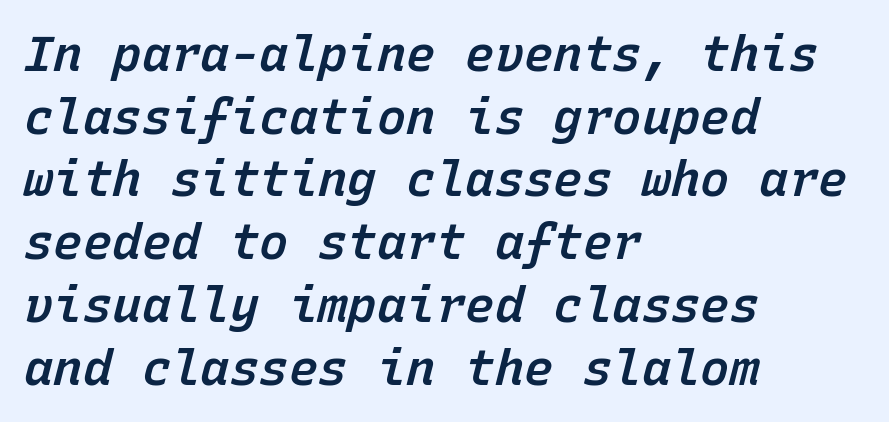
A typesetter would call this monospace, since all characters share one set width. Honestly, the row spacing looks completely unremarkable. Tracking value appears to be zero — textbook default spacing. If you drew a line through each stem, it would be angled. Does the copy run flush right? No — it runs flush left.
